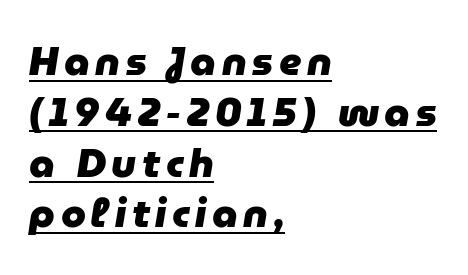
{"italic": "yes", "lean": "right", "slant_degrees": 9, "bold": "yes", "weight": "heavy", "width": "normal", "stroke_contrast": "low", "x_height": "medium", "monospaced": "no", "underline": "yes", "align": "left", "line_spacing": "normal", "line_spacing_ratio": 1.27, "glyph_px": 40}
